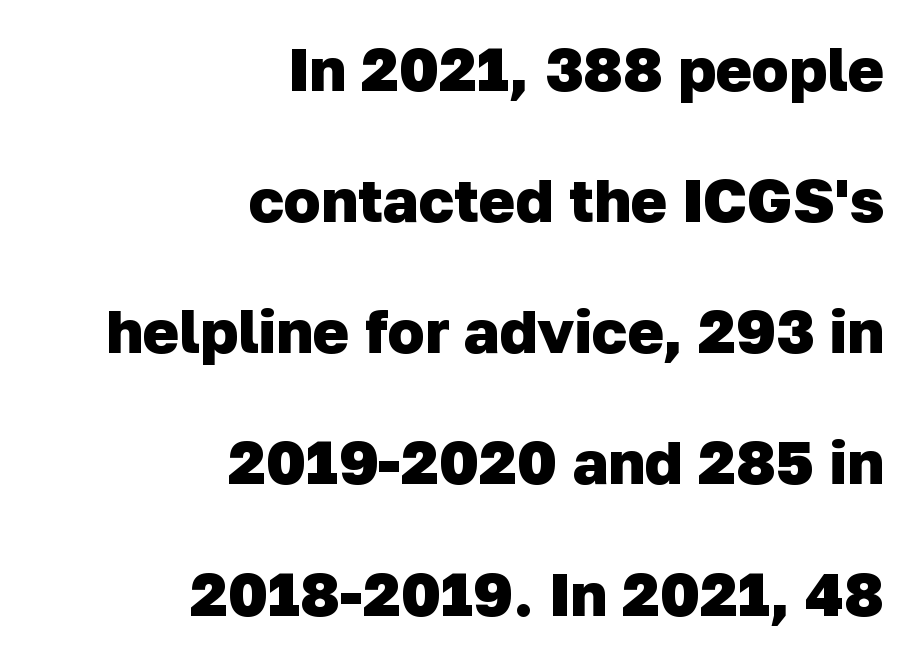
Q: Is the text bold? A: Yes.
Q: Is the typeface a serif or a sans-serif typeface? A: Sans-serif.
Q: Is the text underlined? A: No.
Q: How is the paragraph aligned? A: Right-aligned.
Q: Is the spacing between letters normal or unusually wide? A: Normal.
Q: Is the spacing between lines tight, normal or loose? A: Loose.
Q: Width (condensed, normal, or wide)? A: Normal.
Q: Stroke contrast? A: Low.
Q: x-height? A: Medium.
Q: Monospaced? A: No.
